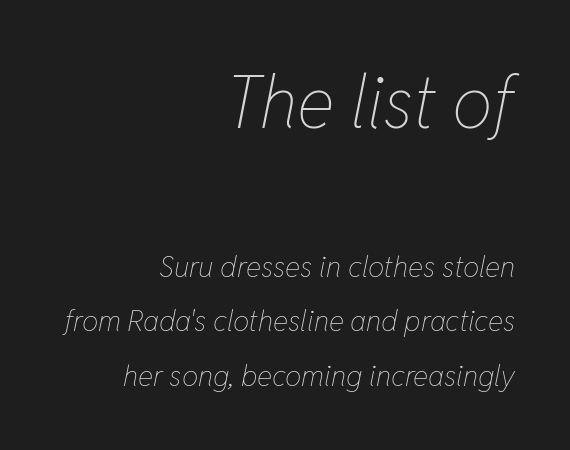
Q: Is the text bold? A: No.
Q: Is the text italic (slanted)? A: Yes, it leans right by about 11 degrees.
Q: Is the text underlined? A: No.
Q: How is the paragraph aligned? A: Right-aligned.
Q: Is the spacing between letters normal or unusually wide? A: Normal.
Q: Which block of text is set in a larger size, the first (top) or the second (bottom)? A: The first (top) one.
Q: Width (condensed, normal, or wide)? A: Condensed.
Q: Stroke contrast? A: Low.
Q: x-height? A: Medium.
Q: Monospaced? A: No.
